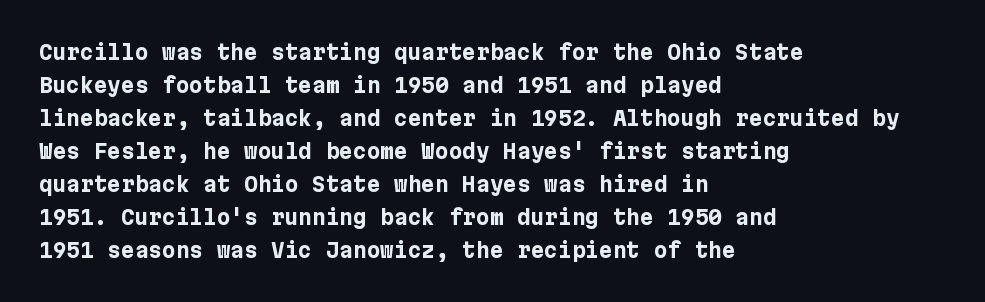
{"italic": "no", "bold": "yes", "underline": "no", "align": "left", "line_spacing": "normal", "line_spacing_ratio": 1.57, "letter_spacing": "normal", "letter_spacing_em": 0.0, "glyph_px": 21}
